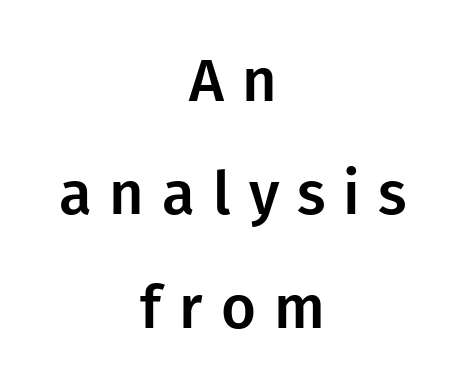
Q: Is the text italic (slanted)? A: No, it is upright.
Q: Is the typeface a serif or a sans-serif typeface? A: Sans-serif.
Q: Is the text underlined? A: No.
Q: How is the paragraph aligned? A: Centered.
Q: Is the spacing between letters normal or unusually wide? A: Unusually wide.
Q: Width (condensed, normal, or wide)? A: Normal.
Q: Stroke contrast? A: Low.
Q: x-height? A: Medium.
Q: Monospaced? A: No.
